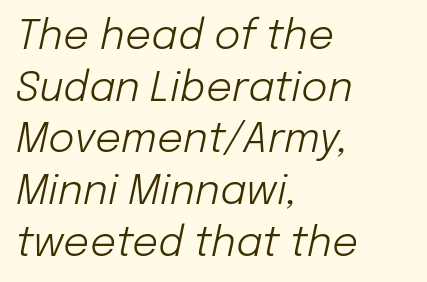
The image shows 41 px light type, italic (leaning right); set left-aligned, normal line spacing (1.26x), normal letter spacing, not underlined; low stroke contrast and a medium x-height.
